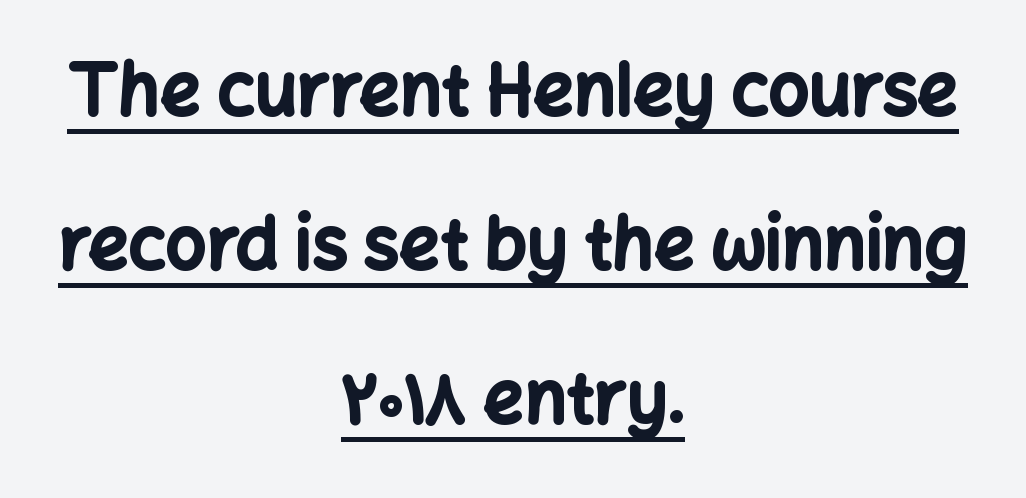
The image shows 71 px bold sans-serif type, upright; set centered, loose line spacing (2.17x), normal letter spacing, underlined; low stroke contrast and a medium x-height.
